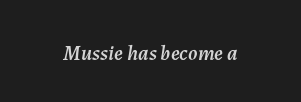
Q: Is the text italic (slanted)? A: Yes, it leans right by about 7 degrees.
Q: Is the text underlined? A: No.
Q: Is the spacing between letters normal or unusually wide? A: Normal.
